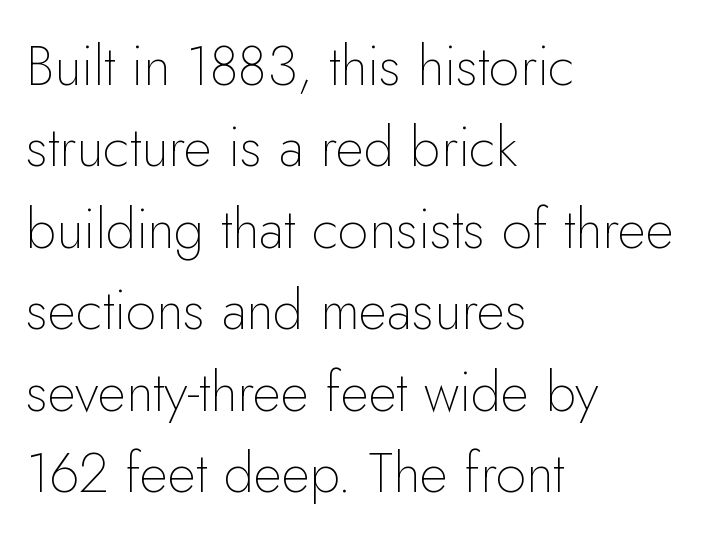
Notice how the stems are strictly vertical — no italics here. The setting favours the left margin, as ordinary paragraphs usually do. Rule under the text: the space is simply empty. No feet cap the strokes, marking this as sans-serif type.
